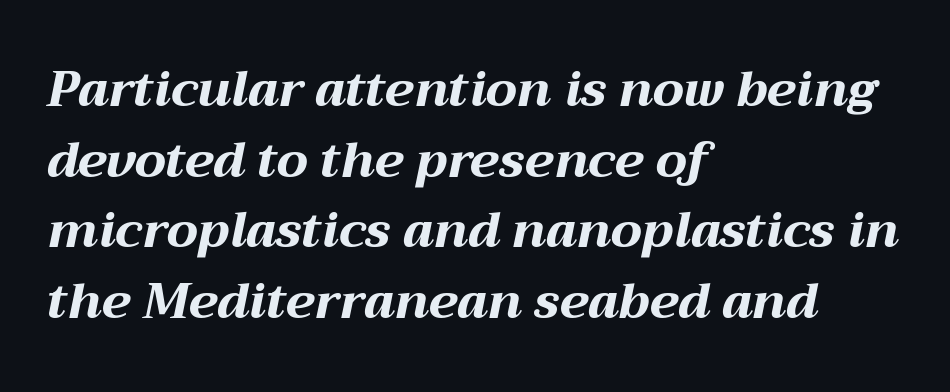
{"italic": "yes", "lean": "right", "slant_degrees": 12, "bold": "yes", "weight": "bold", "width": "wide", "stroke_contrast": "medium", "x_height": "medium", "monospaced": "no", "underline": "no", "align": "left", "line_spacing": "normal", "line_spacing_ratio": 1.44, "letter_spacing": "normal", "letter_spacing_em": 0.0, "glyph_px": 49}
